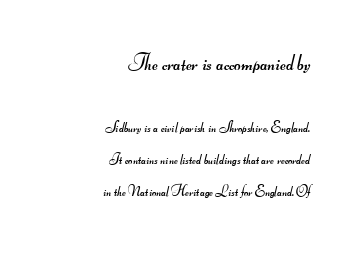
{"bold": "no", "underline": "no", "align": "right", "line_spacing": "loose", "line_spacing_ratio": 2.15, "letter_spacing": "normal", "letter_spacing_em": 0.0, "larger_block": "first", "size_ratio": 1.53, "glyph_px": 23}
